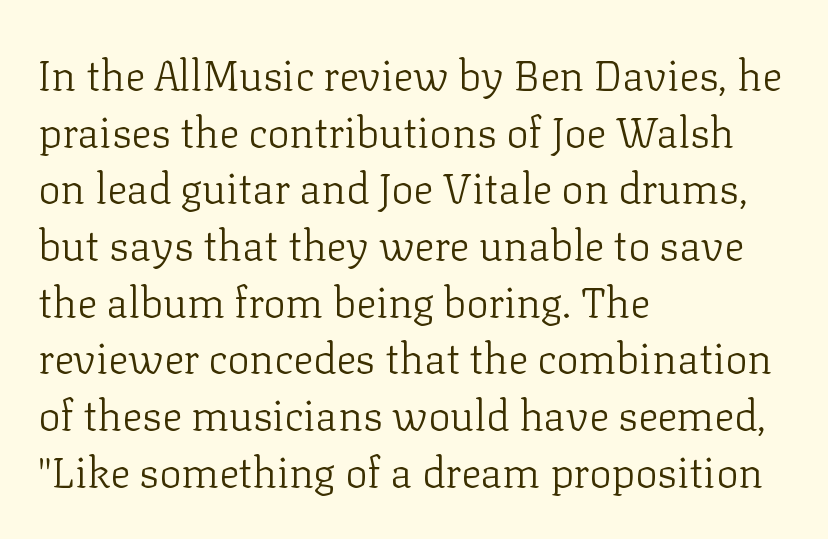
The image shows 42 px light serif type, upright; set left-aligned, normal line spacing (1.35x), normal letter spacing, not underlined; low stroke contrast and a medium x-height.
